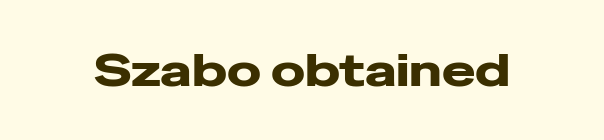
Q: Is the text bold? A: Yes.
Q: Is the text italic (slanted)? A: No, it is upright.
Q: Is the typeface a serif or a sans-serif typeface? A: Sans-serif.
Q: Is the text underlined? A: No.
Q: Is the spacing between letters normal or unusually wide? A: Normal.
Q: Width (condensed, normal, or wide)? A: Wide.
Q: Stroke contrast? A: Low.
Q: x-height? A: Medium.
Q: Monospaced? A: No.
